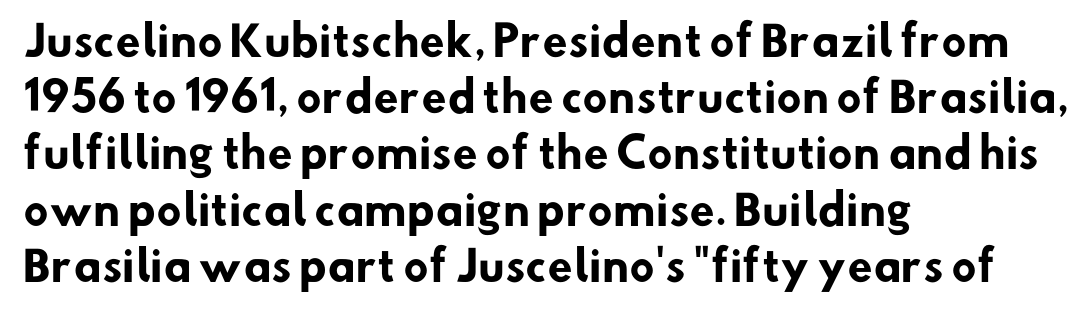
Each glyph is drawn with heavy, bold strokes. If you drew a ruler down the left edge, every line would touch it. The rows are spaced the way most documents space them. The passage shown is not underscored anywhere. The passage shown is typed in a proportional face where columns would drift.
